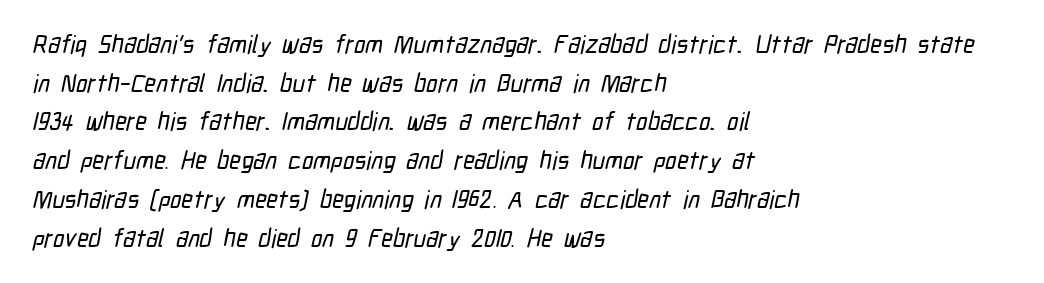
{"underline": "no", "align": "left", "line_spacing": "normal", "line_spacing_ratio": 1.55, "letter_spacing": "normal", "letter_spacing_em": 0.0, "glyph_px": 25}
